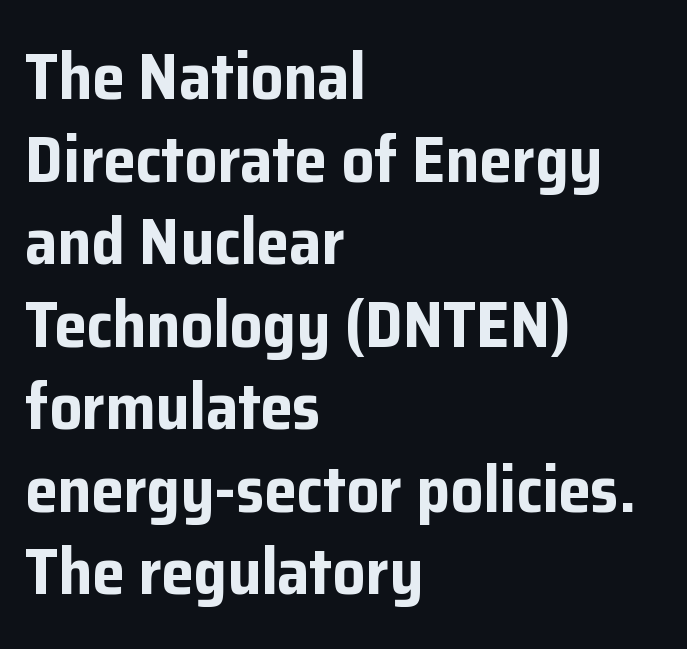
The image shows 65 px bold sans-serif type, upright; set left-aligned, normal line spacing (1.27x), normal letter spacing, not underlined; low stroke contrast and a medium x-height.
